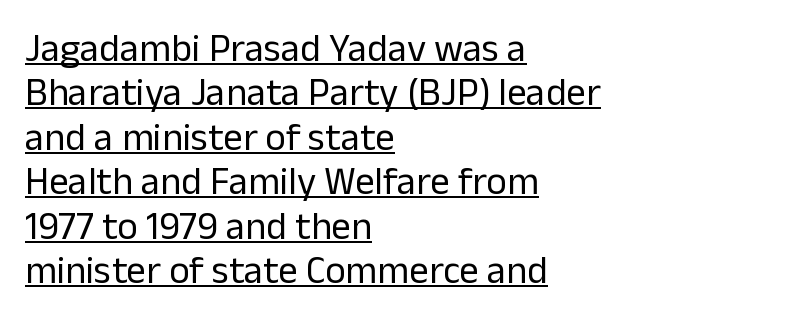
The image shows 39 px regular-weight sans-serif type, upright; set left-aligned, tight line spacing (1.14x), normal letter spacing, underlined; low stroke contrast and a medium x-height.
